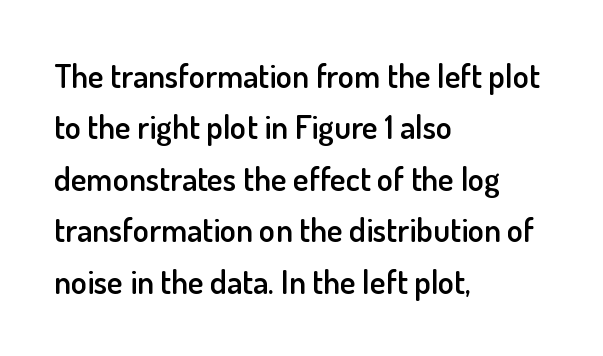
The image shows 33 px semibold sans-serif type, upright; set left-aligned, normal line spacing (1.56x), normal letter spacing, not underlined; low stroke contrast and a small x-height.
